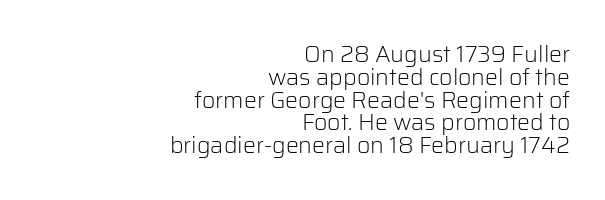
Q: Is the text bold? A: No.
Q: Is the text italic (slanted)? A: No, it is upright.
Q: Is the text underlined? A: No.
Q: How is the paragraph aligned? A: Right-aligned.
Q: Is the spacing between letters normal or unusually wide? A: Normal.
Q: Is the spacing between lines tight, normal or loose? A: Tight.
